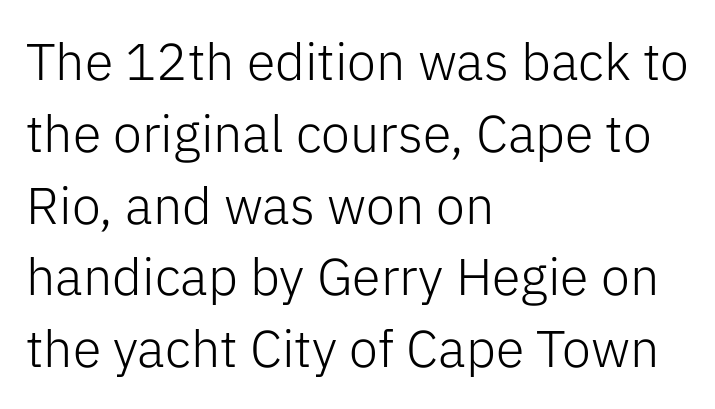
Students, observe: this is what conventionally led text looks like. Does the type have serifs? No, each stem ends abruptly. Line beginnings align vertically; line endings do not. Heaviness? Minimal to ordinary, like unemphasized prose. Each row of text sits above clean, open space.
